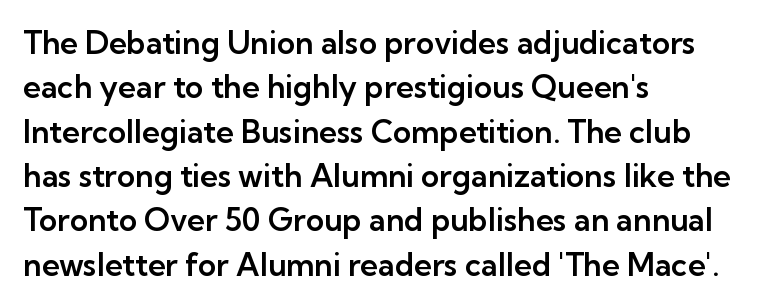
{"serif": "no", "italic": "no", "width": "normal", "stroke_contrast": "low", "x_height": "medium", "monospaced": "no", "underline": "no", "align": "left", "line_spacing": "normal", "line_spacing_ratio": 1.43, "letter_spacing": "normal", "letter_spacing_em": 0.0, "glyph_px": 31}
